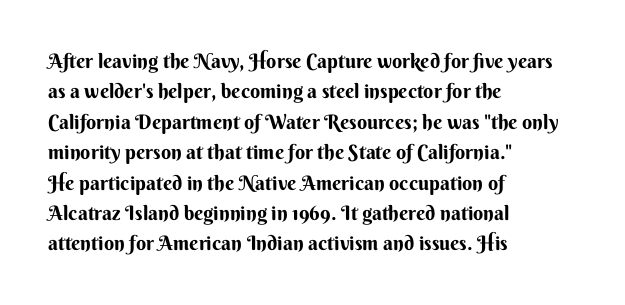
{"italic": "no", "bold": "yes", "underline": "no", "align": "left", "line_spacing": "normal", "line_spacing_ratio": 1.52, "letter_spacing": "normal", "letter_spacing_em": 0.0, "glyph_px": 20}
